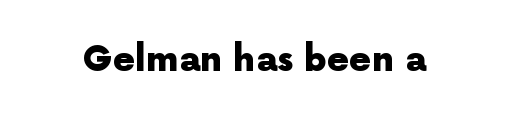
Q: Is the text bold? A: Yes.
Q: Is the text italic (slanted)? A: No, it is upright.
Q: Is the typeface a serif or a sans-serif typeface? A: Sans-serif.
Q: Is the text underlined? A: No.
Q: Is the spacing between letters normal or unusually wide? A: Normal.
Q: Width (condensed, normal, or wide)? A: Normal.
Q: x-height? A: Medium.
Q: Monospaced? A: No.
